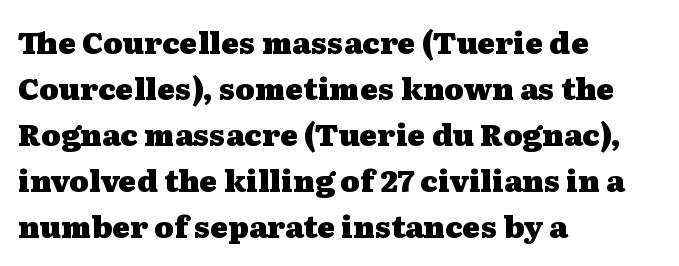
The image shows 30 px heavy, wide serif type, upright; set left-aligned, normal line spacing (1.53x), normal letter spacing, not underlined; medium stroke contrast and a medium x-height.
